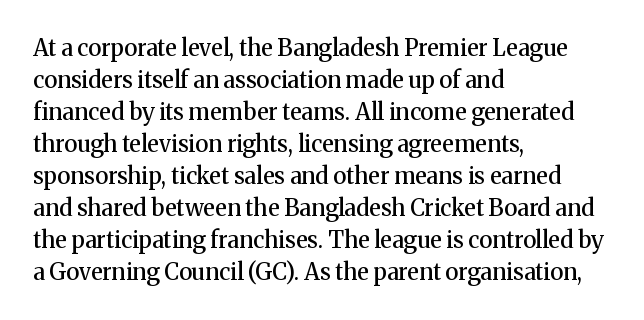
Q: Is the text bold? A: Semi-bold.
Q: Is the text italic (slanted)? A: No, it is upright.
Q: Is the text underlined? A: No.
Q: How is the paragraph aligned? A: Left-aligned.
Q: Is the spacing between letters normal or unusually wide? A: Normal.
Q: Is the spacing between lines tight, normal or loose? A: Normal.
